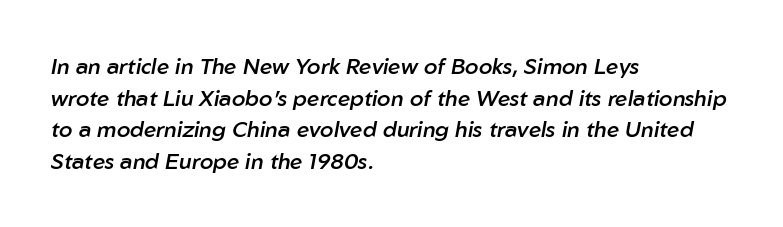
Characters follow at the spacing the type designer built in. The rendering uses a semibold face; strokes are thickened but not to full bold. Summary of vertical rhythm: regular, with standard interline spacing. The glyphs are unaccompanied by any horizontal stroke below them. The passage is arranged the way most books set body copy — flush left. A typesetter would mark this as italic.
